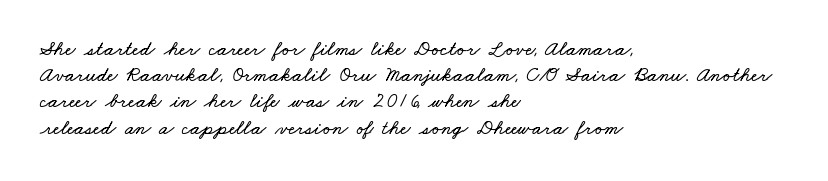
The image shows 21 px text type; set left-aligned, normal line spacing (1.25x), normal letter spacing, not underlined.
